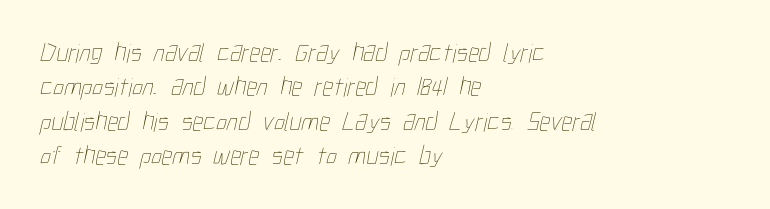
The image shows 27 px text type; set left-aligned, normal line spacing (1.27x), normal letter spacing, not underlined.
